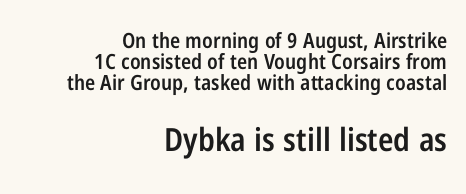
{"serif": "no", "italic": "no", "bold": "semi", "weight": "semibold", "width": "condensed", "stroke_contrast": "low", "x_height": "medium", "monospaced": "no", "underline": "no", "align": "right", "line_spacing": "tight", "line_spacing_ratio": 0.99, "letter_spacing": "normal", "letter_spacing_em": 0.0, "larger_block": "second", "size_ratio": 1.52, "glyph_px": 32}
